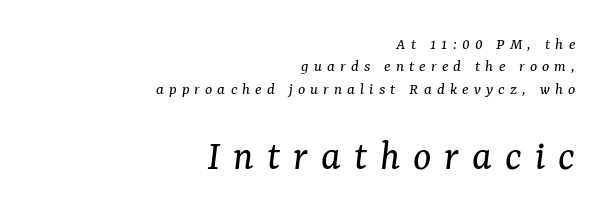
The weight would be labelled regular, book, light, or lighter still. Note: smaller setting up top, larger setting below. The typography opts for an oblique posture over an upright one. Character widths vary here, with narrow letters taking less room than wide ones. The letters carry serifs — small finishing strokes at the ends of their stems.
